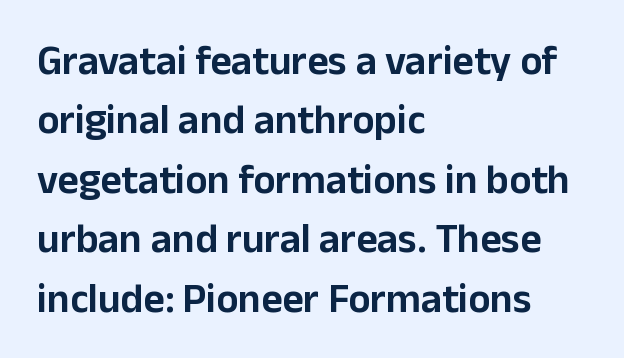
The image shows 41 px sans-serif type, upright; set left-aligned, normal line spacing (1.45x), normal letter spacing, not underlined; low stroke contrast and a medium x-height.
